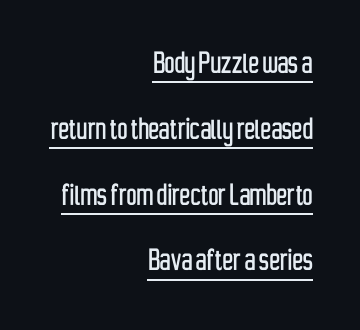
The letters advance in unequal steps, a hallmark of proportional type. Tall strokes in this sample are plumb rather than angled. Does a line run under the words? Yes, clearly. These lines are composed in type without serifs. Short and long lines alike share a common ending point at right.
